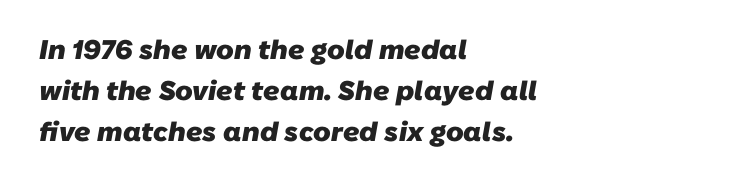
The image shows 27 px bold type; set left-aligned, normal line spacing (1.51x), normal letter spacing, not underlined.
